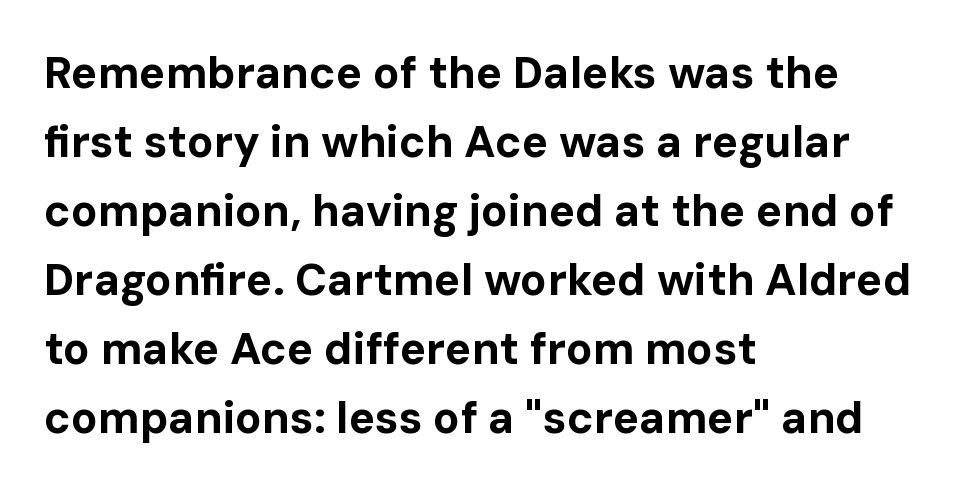
The image shows 44 px bold sans-serif type, upright; set left-aligned, normal line spacing (1.57x), normal letter spacing, not underlined; low stroke contrast and a medium x-height.
